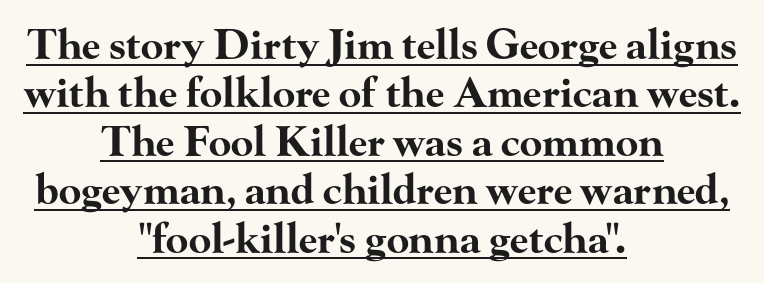
{"serif": "yes", "italic": "no", "bold": "yes", "weight": "bold", "width": "wide", "stroke_contrast": "high", "x_height": "small", "monospaced": "no", "underline": "yes", "align": "center", "line_spacing_ratio": 1.18, "letter_spacing": "normal", "letter_spacing_em": 0.0, "glyph_px": 41}
